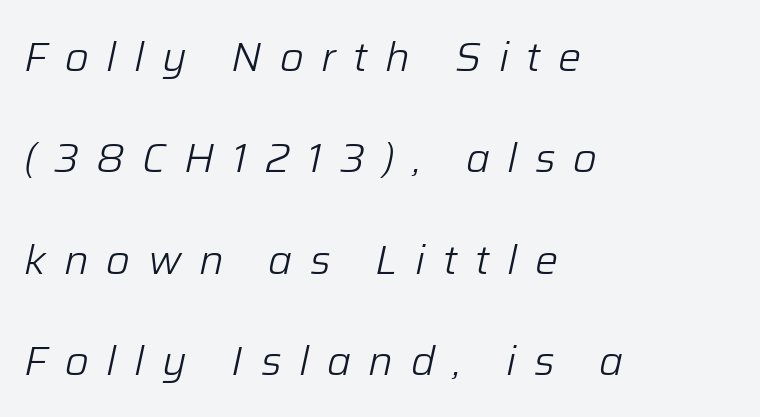
The image shows 41 px light type, italic (leaning right); set left-aligned, loose line spacing (2.47x), unusually wide letter spacing (+0.43 em), not underlined; low stroke contrast and a medium x-height.
